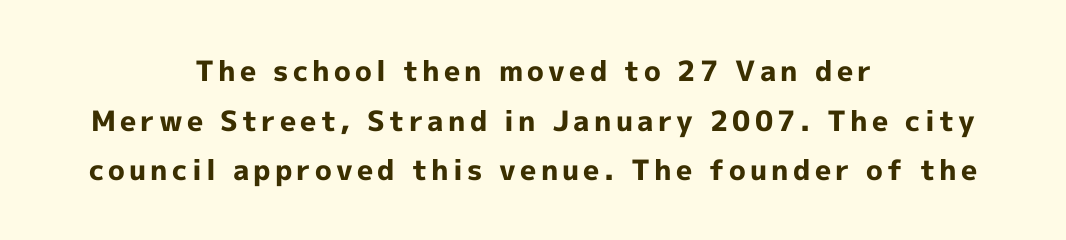
The image shows 28 px bold sans-serif type, upright; set centered, line spacing 1.77x, not underlined; a medium x-height.
